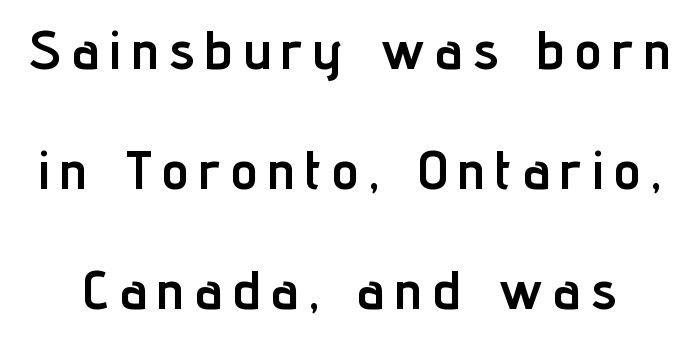
The image shows 54 px semibold, condensed sans-serif type, upright; set loose line spacing (2.22x), unusually wide letter spacing (+0.2 em), not underlined; low stroke contrast and a medium x-height.
